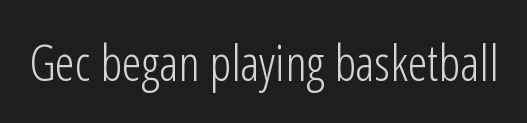
The font sits on the lighter half of the weight spectrum, regular included. Proportional: the letters do not fall into vertical columns. The axis of the letterforms is exactly vertical. Is this a sans? Yes — the strokes have no serifs. The type is set solid horizontally, with unmodified tracking. A bare baseline throughout the passage.
